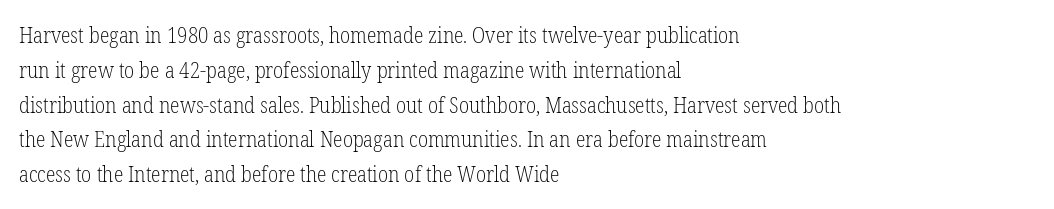
The image shows 22 px text type, upright; set left-aligned, normal line spacing (1.58x), normal letter spacing, not underlined.
